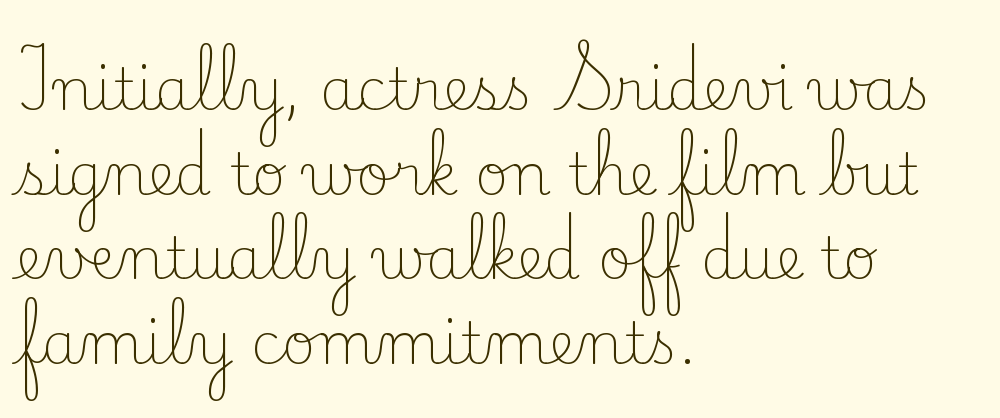
The image shows 58 px light serif type, upright; set left-aligned, normal line spacing (1.46x), normal letter spacing, not underlined; low stroke contrast and a small x-height.
